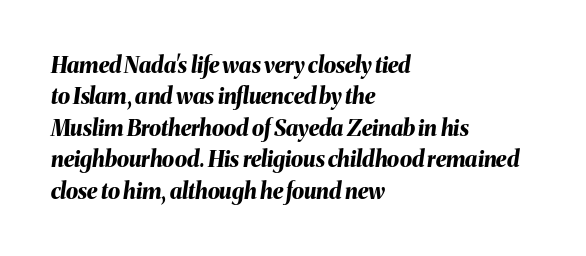
{"italic": "yes", "lean": "right", "slant_degrees": 8, "bold": "yes", "underline": "no", "align": "left", "line_spacing": "normal", "line_spacing_ratio": 1.43, "letter_spacing": "normal", "letter_spacing_em": 0.0, "glyph_px": 22}
